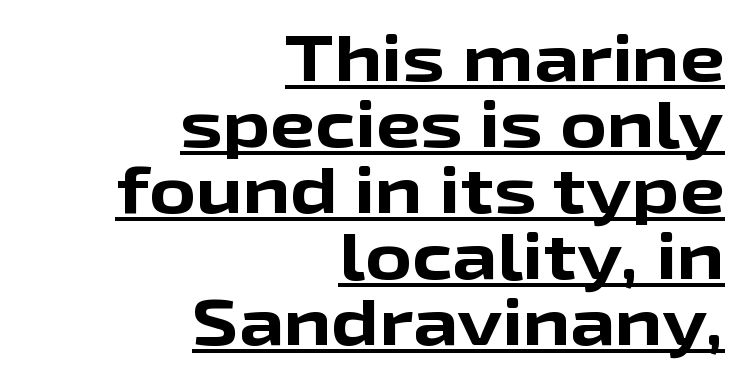
{"serif": "no", "italic": "no", "bold": "yes", "weight": "bold", "width": "wide", "stroke_contrast": "low", "x_height": "medium", "monospaced": "no", "underline": "yes", "align": "right", "line_spacing": "tight", "line_spacing_ratio": 1.03, "letter_spacing": "normal", "letter_spacing_em": 0.0, "glyph_px": 64}
